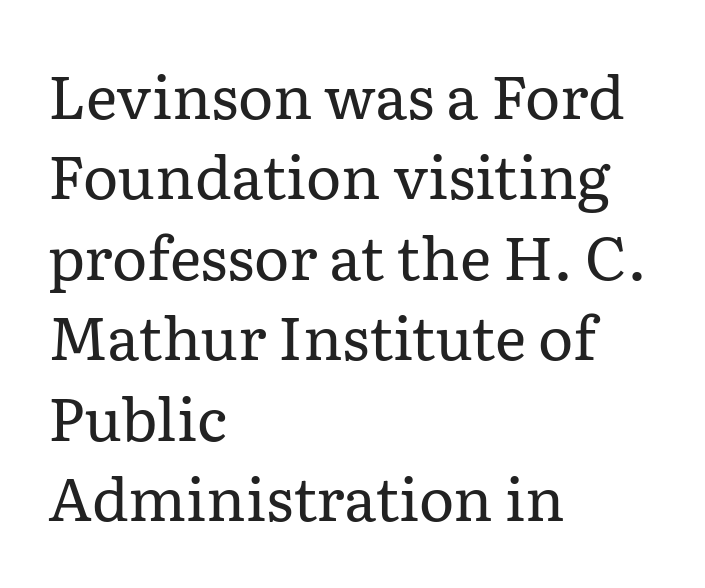
Q: Is the text bold? A: No.
Q: Is the text italic (slanted)? A: No, it is upright.
Q: Is the typeface a serif or a sans-serif typeface? A: Serif.
Q: Is the text underlined? A: No.
Q: How is the paragraph aligned? A: Left-aligned.
Q: Is the spacing between letters normal or unusually wide? A: Normal.
Q: Is the spacing between lines tight, normal or loose? A: Normal.
Q: Width (condensed, normal, or wide)? A: Normal.
Q: Stroke contrast? A: Low.
Q: x-height? A: Medium.
Q: Monospaced? A: No.
